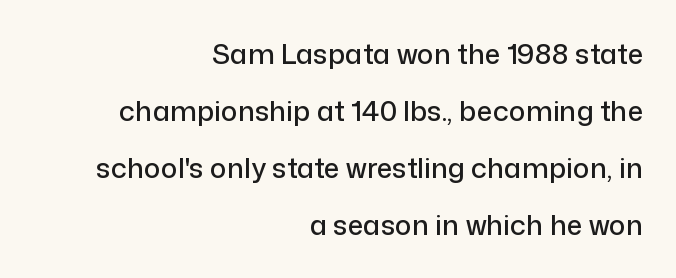
The image shows 28 px sans-serif type, upright; set right-aligned, loose line spacing (2.04x), normal letter spacing, not underlined; low stroke contrast and a medium x-height.
